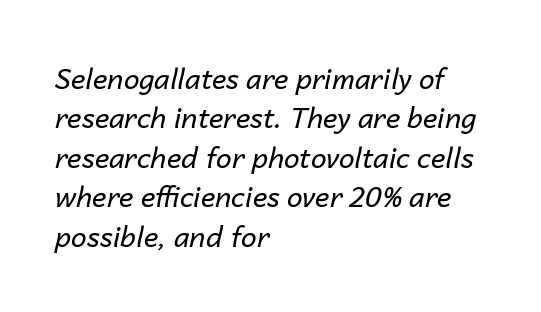
{"italic": "yes", "lean": "right", "slant_degrees": 14, "bold": "no", "weight": "regular", "width": "normal", "stroke_contrast": "low", "x_height": "medium", "monospaced": "no", "underline": "no", "align": "left", "line_spacing": "normal", "line_spacing_ratio": 1.41, "letter_spacing": "normal", "letter_spacing_em": 0.0, "glyph_px": 28}
